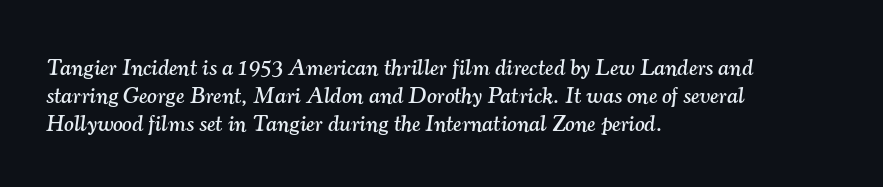
The glyphs are unaccompanied by any horizontal stroke below them. Slanted lettering throughout. Characters follow at the spacing the type designer built in. Does the copy run flush right? No — it runs flush left.
